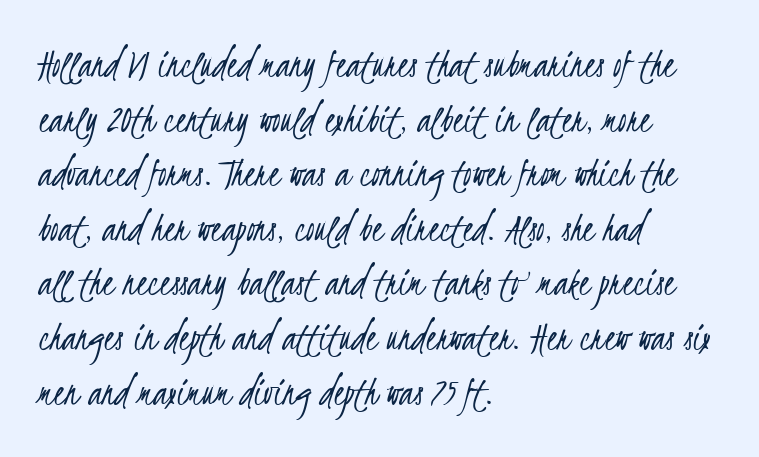
{"serif": "no", "bold": "no", "weight": "light", "width": "condensed", "stroke_contrast": "low", "x_height": "small", "monospaced": "no", "underline": "no", "align": "left", "line_spacing": "normal", "line_spacing_ratio": 1.3, "letter_spacing": "normal", "letter_spacing_em": 0.0, "glyph_px": 42}
